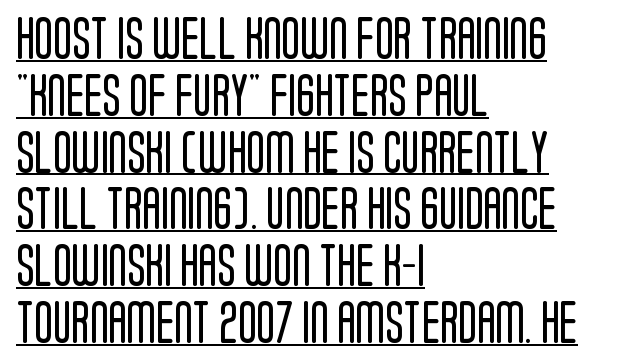
Q: Is the text bold? A: No.
Q: Is the text italic (slanted)? A: No, it is upright.
Q: Is the typeface a serif or a sans-serif typeface? A: Sans-serif.
Q: Is the text underlined? A: Yes.
Q: How is the paragraph aligned? A: Left-aligned.
Q: Is the spacing between letters normal or unusually wide? A: Normal.
Q: Is the spacing between lines tight, normal or loose? A: Normal.
Q: Width (condensed, normal, or wide)? A: Condensed.
Q: Stroke contrast? A: Low.
Q: x-height? A: Large.
Q: Monospaced? A: No.
